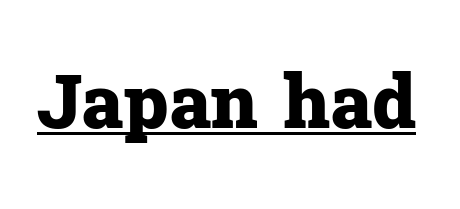
To sum up the face: it has serifs. This rendering features underlined lettering. Posture: vertical. The horizontal fit of the characters is conventional and even. This sample has the flowing, uneven cadence of proportional lettering.
